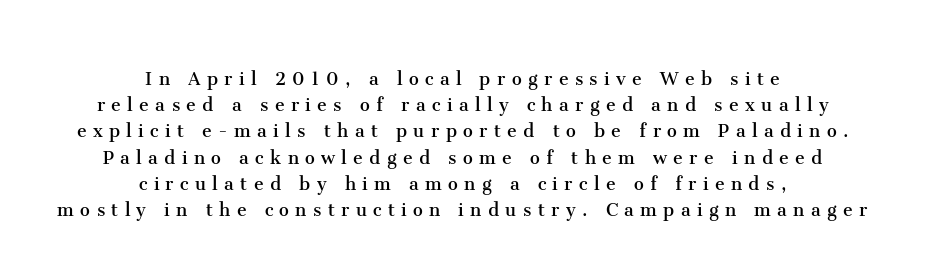
The image shows 22 px text type, upright; set centered, line spacing 1.19x, unusually wide letter spacing (+0.29 em), not underlined.
